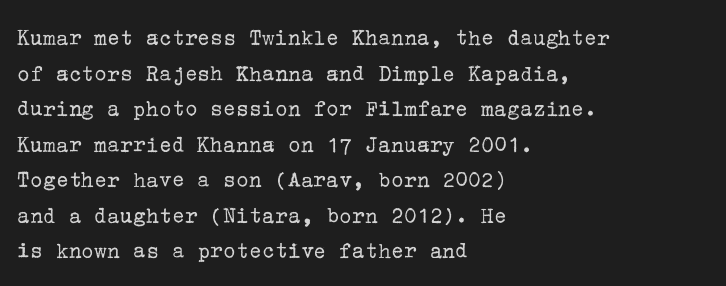
{"italic": "no", "bold": "no", "underline": "no", "align": "left", "line_spacing": "normal", "line_spacing_ratio": 1.48, "letter_spacing": "normal", "letter_spacing_em": 0.0, "glyph_px": 24}
